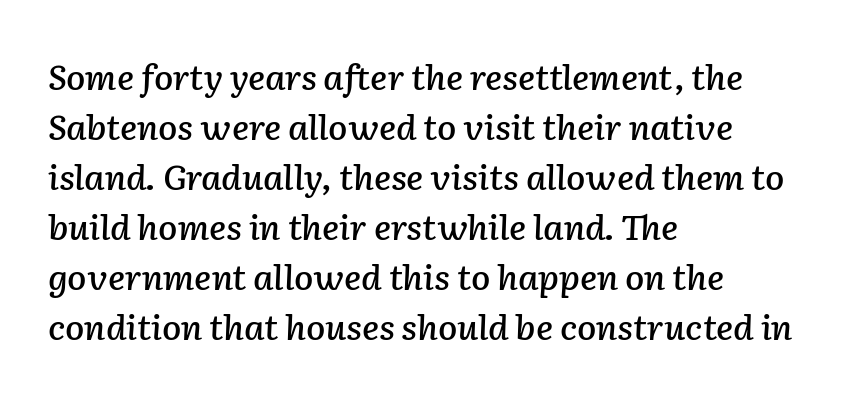
{"italic": "yes", "lean": "right", "slant_degrees": 2, "width": "normal", "stroke_contrast": "low", "x_height": "medium", "monospaced": "no", "underline": "no", "align": "left", "line_spacing": "normal", "line_spacing_ratio": 1.43, "letter_spacing": "normal", "letter_spacing_em": 0.0, "glyph_px": 35}
